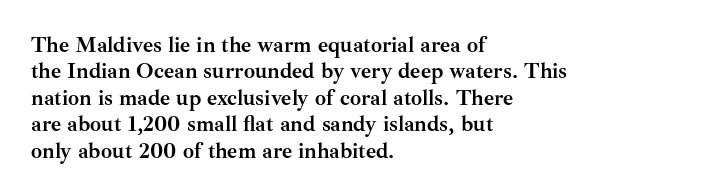
Stroke thickness is high; the sample reads as a true bold. Underline: absent. The horizontal fit of the characters is conventional and even. Do the letters lean? They stand straight. Horizontal alignment here is leftward, the default for most running prose.
